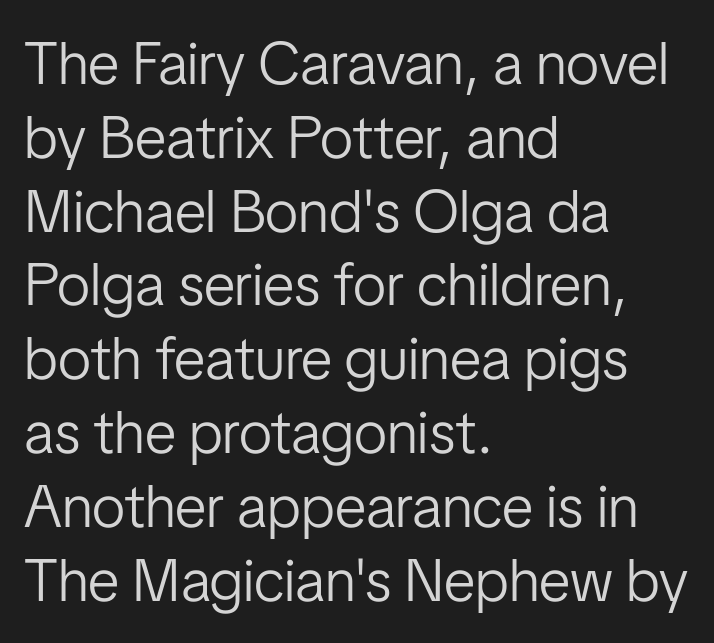
{"serif": "no", "italic": "no", "bold": "no", "weight": "light", "width": "condensed", "stroke_contrast": "low", "x_height": "medium", "monospaced": "no", "underline": "no", "align": "left", "line_spacing_ratio": 1.23, "letter_spacing": "normal", "letter_spacing_em": 0.0, "glyph_px": 60}
